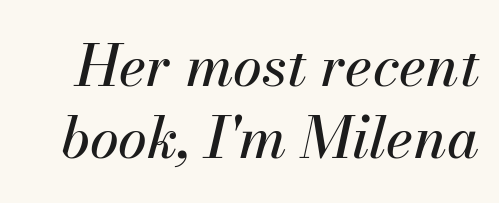
The block of text has a typical density, with ordinary space between rows. The rendering uses natural spacing where letterforms have individual widths. The gap between lines stays unmarked. The gaps between neighbouring characters are ordinary and unremarkable.
